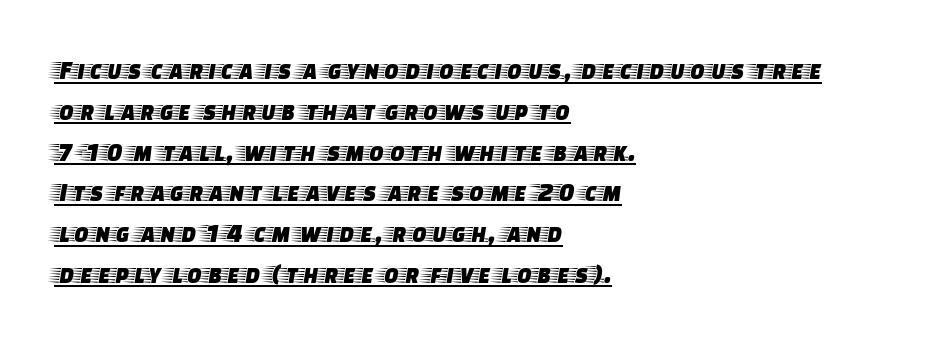
{"underline": "yes", "align": "left", "line_spacing": "normal", "line_spacing_ratio": 1.51, "letter_spacing": "normal", "letter_spacing_em": 0.0, "glyph_px": 27}
